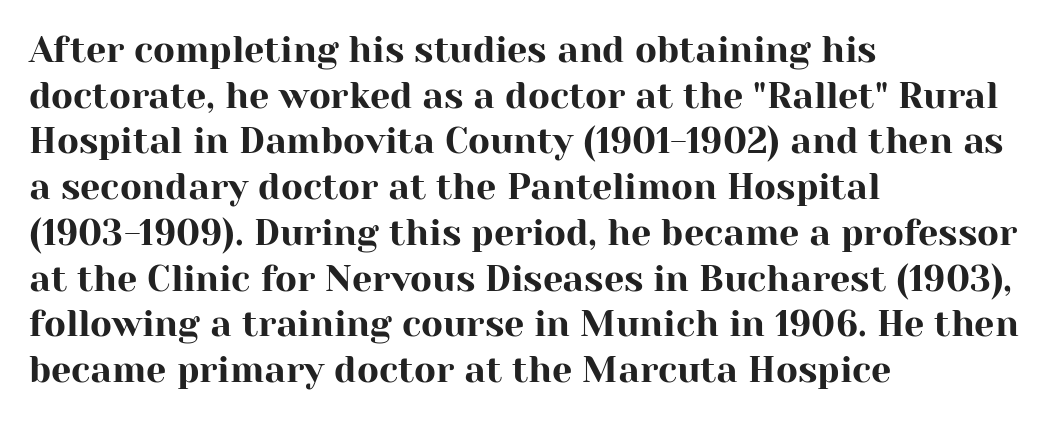
{"serif": "yes", "italic": "no", "width": "normal", "stroke_contrast": "high", "x_height": "medium", "monospaced": "no", "underline": "no", "align": "left", "line_spacing": "normal", "line_spacing_ratio": 1.27, "letter_spacing": "normal", "letter_spacing_em": 0.0, "glyph_px": 36}
